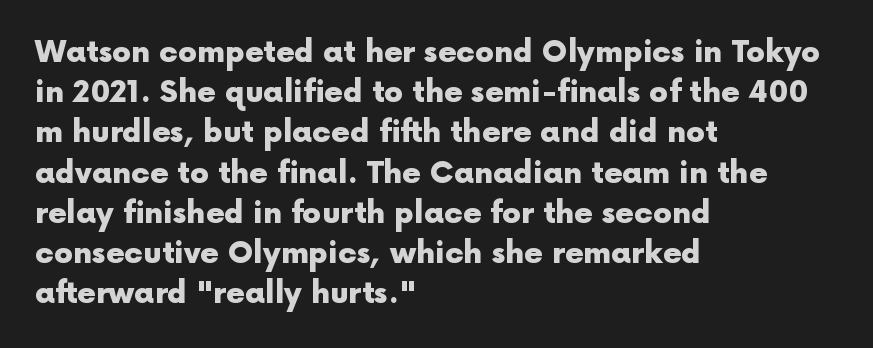
{"serif": "no", "italic": "no", "bold": "yes", "weight": "heavy", "width": "normal", "x_height": "medium", "monospaced": "no", "underline": "no", "align": "left", "line_spacing": "normal", "line_spacing_ratio": 1.34, "letter_spacing": "normal", "letter_spacing_em": 0.0, "glyph_px": 30}
